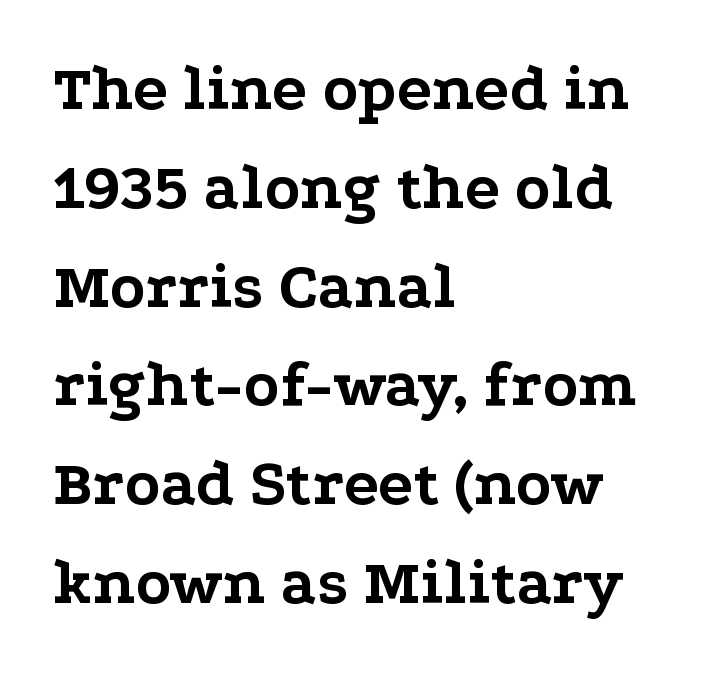
Vertical spacing — default. Varying glyph widths throughout — classic text-font behaviour. A student would call this left alignment; a typographer would say flush left, rag right. A clean baseline with only descenders dipping below it. The letters stand upright; this is a roman face. The line texture is even and compact thanks to regular tracking.
